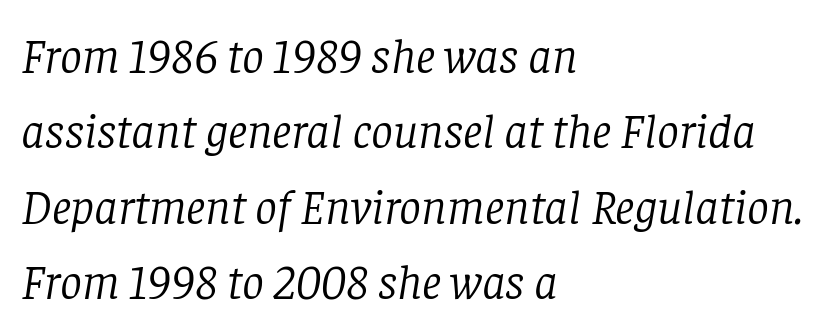
The string is rendered with underlining switched off. Visually the block forms a straight wall on the left and a jagged coastline on the right. The font family rendered here belongs to the serif group. This sample keeps an unexceptional amount of space between lines. Quick note: italic.
